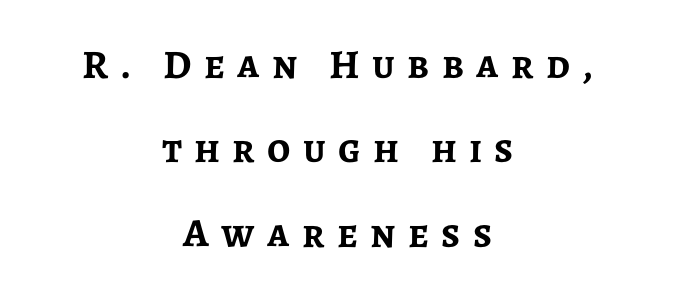
{"serif": "no", "italic": "no", "bold": "yes", "weight": "semibold", "width": "normal", "stroke_contrast": "low", "x_height": "medium", "monospaced": "no", "underline": "no", "align": "center", "line_spacing": "loose", "line_spacing_ratio": 2.06, "letter_spacing": "wide", "letter_spacing_em": 0.3, "glyph_px": 41}
